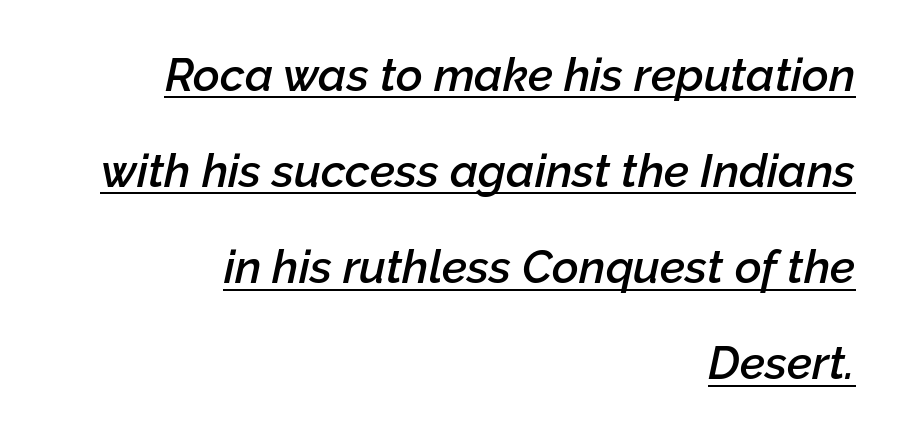
Q: Is the text bold? A: Semi-bold.
Q: Is the text italic (slanted)? A: Yes, it leans right by about 12 degrees.
Q: Is the text underlined? A: Yes.
Q: How is the paragraph aligned? A: Right-aligned.
Q: Is the spacing between letters normal or unusually wide? A: Normal.
Q: Is the spacing between lines tight, normal or loose? A: Loose.
Q: Width (condensed, normal, or wide)? A: Normal.
Q: Stroke contrast? A: Low.
Q: x-height? A: Medium.
Q: Monospaced? A: No.
